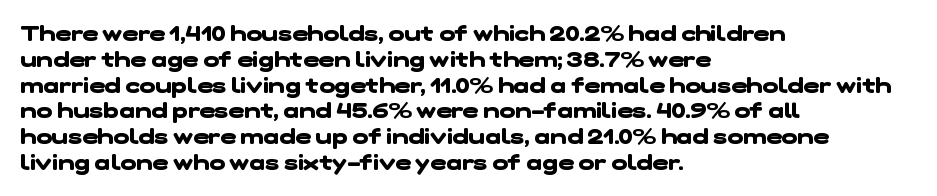
The paragraph has a hard left edge and a soft right edge. This sample uses plain, unmodified letter spacing. Quick note: underline off. Strong, thick strokes mark this as bold type.
